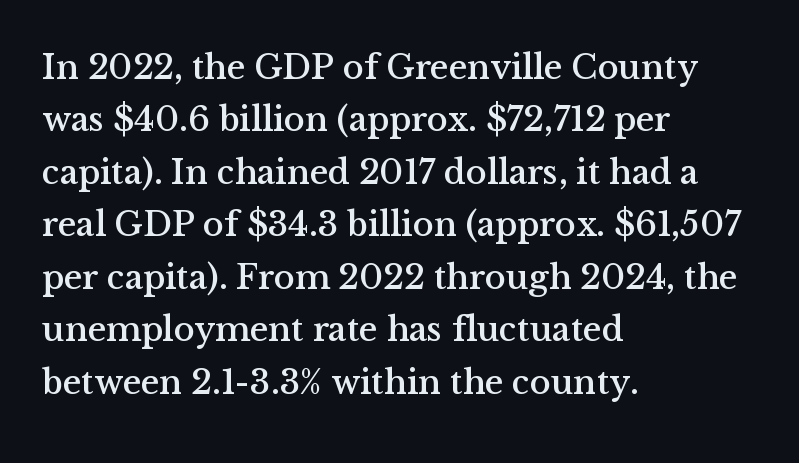
{"serif": "yes", "italic": "no", "width": "normal", "stroke_contrast": "medium", "x_height": "medium", "monospaced": "no", "underline": "no", "align": "left", "line_spacing": "normal", "line_spacing_ratio": 1.5, "letter_spacing": "normal", "letter_spacing_em": 0.0, "glyph_px": 35}
